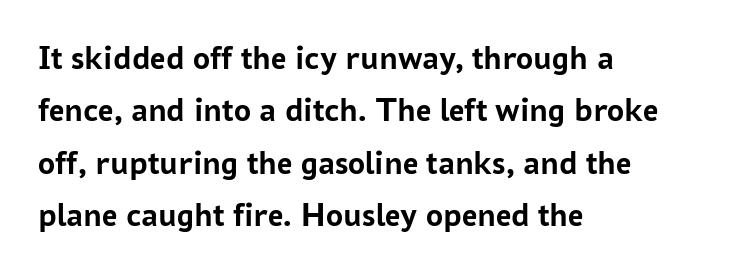
Q: Is the text bold? A: Yes.
Q: Is the text italic (slanted)? A: No, it is upright.
Q: Is the typeface a serif or a sans-serif typeface? A: Sans-serif.
Q: Is the text underlined? A: No.
Q: How is the paragraph aligned? A: Left-aligned.
Q: Is the spacing between letters normal or unusually wide? A: Normal.
Q: Is the spacing between lines tight, normal or loose? A: Normal.
Q: Width (condensed, normal, or wide)? A: Normal.
Q: Stroke contrast? A: Low.
Q: x-height? A: Medium.
Q: Monospaced? A: No.
